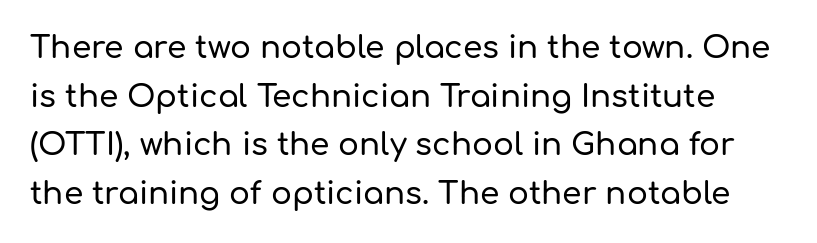
{"serif": "no", "italic": "no", "width": "normal", "stroke_contrast": "low", "x_height": "medium", "monospaced": "no", "underline": "no", "line_spacing": "normal", "line_spacing_ratio": 1.57, "letter_spacing": "normal", "letter_spacing_em": 0.0, "glyph_px": 31}
